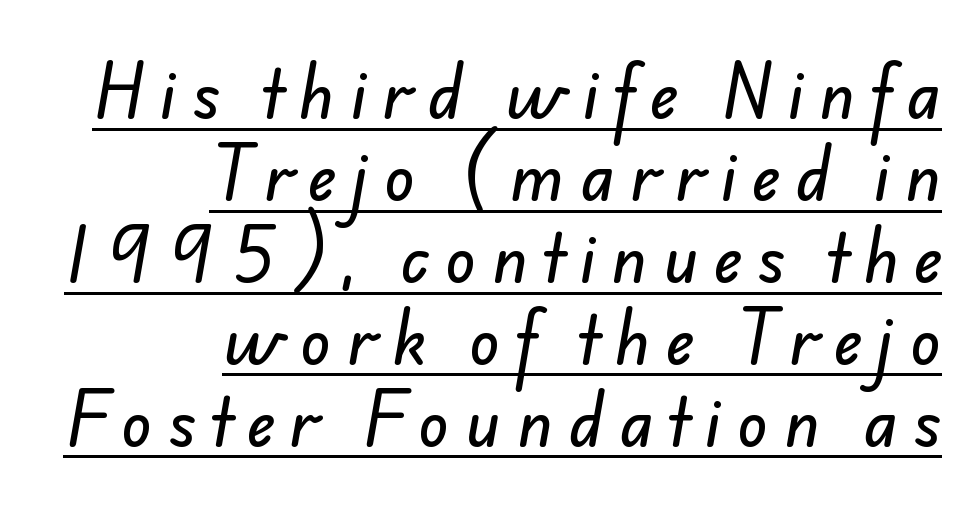
Baseline-to-baseline distance is the conventional proportion of letter height. This is underlined copy, the kind a proofreader might mark for attention. The face used here is a sans, in the tradition of grotesques and geometrics. If you drew a ruler down the right edge, every line would touch it.
